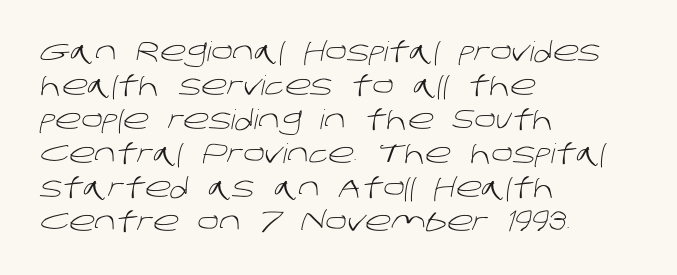
The lines sit at an ordinary, default distance from one another. Nothing heavy about these letters — not bold at all. Underlining? Definitely not there. Left-aligned paragraph, ragged on the right.
